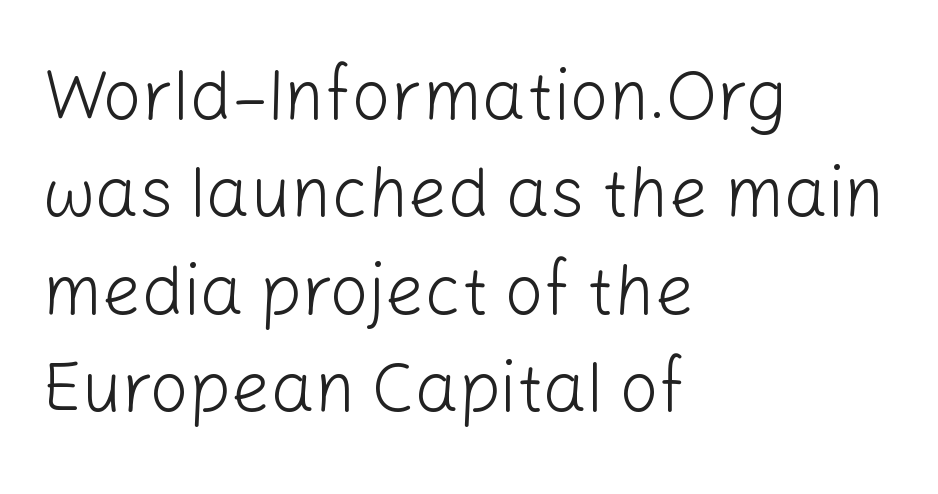
{"serif": "no", "italic": "no", "bold": "no", "weight": "light", "width": "normal", "stroke_contrast": "low", "x_height": "medium", "monospaced": "no", "underline": "no", "align": "left", "line_spacing": "normal", "line_spacing_ratio": 1.41, "letter_spacing": "normal", "letter_spacing_em": 0.0, "glyph_px": 69}
